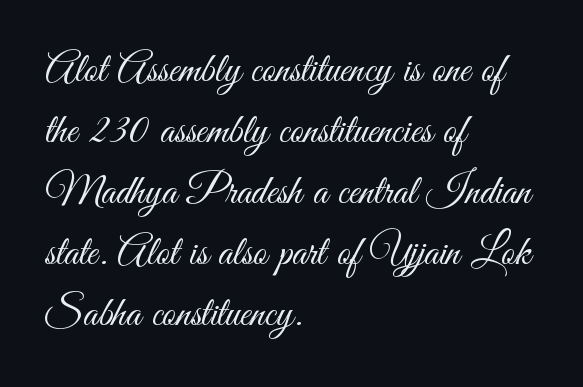
The image shows 42 px light, condensed sans-serif type; set left-aligned, normal line spacing (1.45x), normal letter spacing, not underlined; medium stroke contrast and a small x-height.
